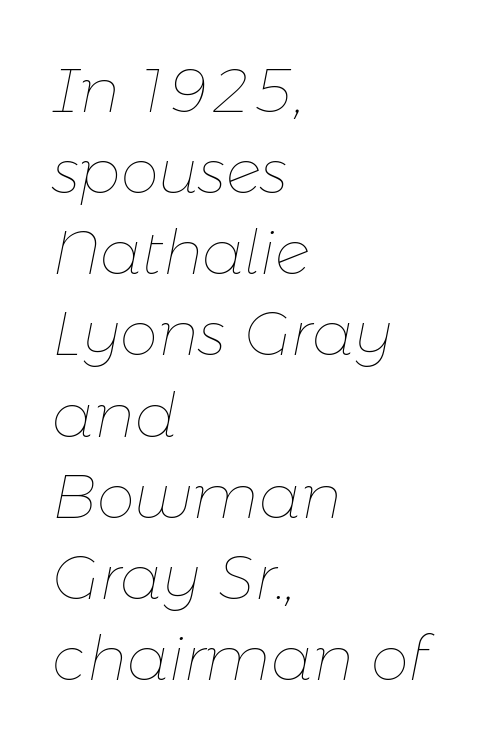
Q: Is the text bold? A: No.
Q: Is the text italic (slanted)? A: Yes, it leans right by about 11 degrees.
Q: Is the text underlined? A: No.
Q: How is the paragraph aligned? A: Left-aligned.
Q: Is the spacing between letters normal or unusually wide? A: Normal.
Q: Is the spacing between lines tight, normal or loose? A: Normal.
Q: Width (condensed, normal, or wide)? A: Normal.
Q: Stroke contrast? A: Low.
Q: x-height? A: Medium.
Q: Monospaced? A: No.
